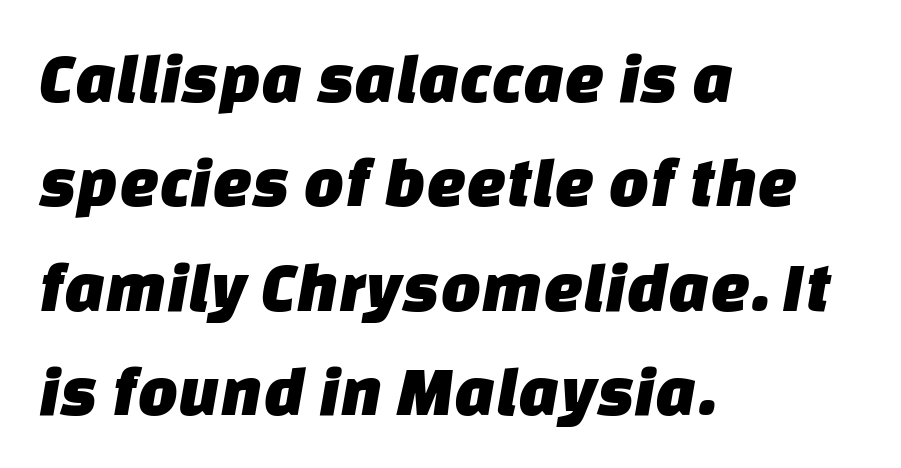
The image shows 71 px sans-serif type; set left-aligned, normal line spacing (1.47x), normal letter spacing, not underlined; low stroke contrast and a large x-height.
